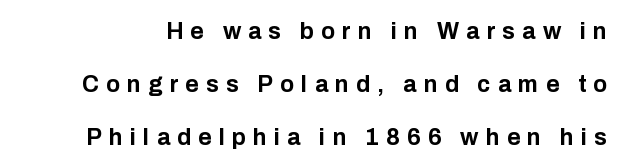
Posture: upright roman. The leading is generous, giving the passage an open texture. Display-style spreading of the glyphs; the letterfit is very open. Quick note: underline off.
